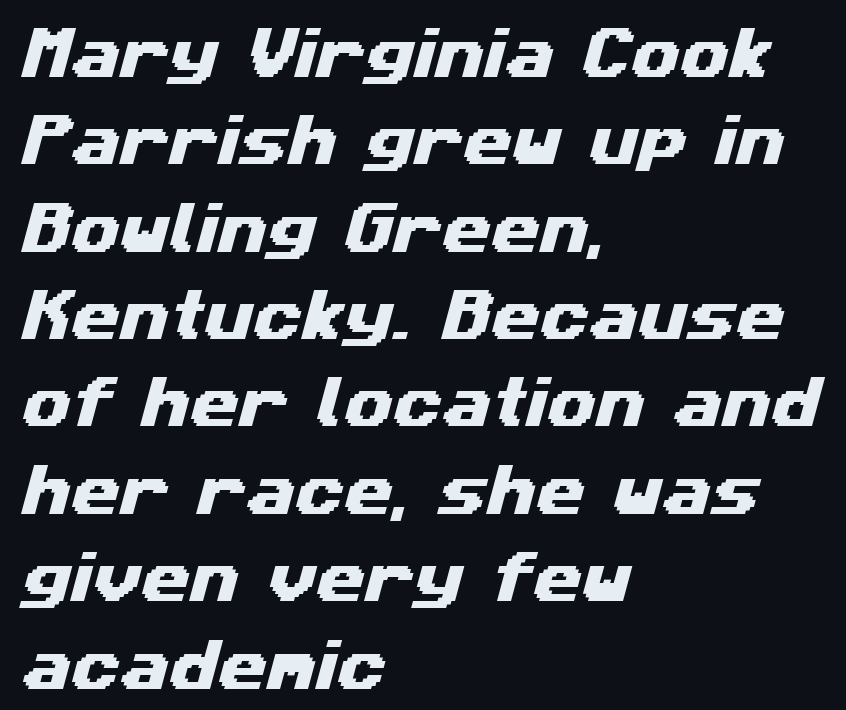
The image shows 56 px wide sans-serif type; set left-aligned, normal line spacing (1.56x), normal letter spacing, not underlined; medium stroke contrast and a medium x-height.
